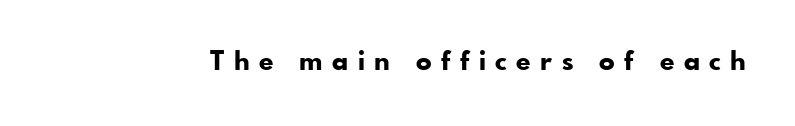
{"italic": "no", "bold": "yes", "underline": "no", "letter_spacing": "wide", "letter_spacing_em": 0.37, "glyph_px": 26}
